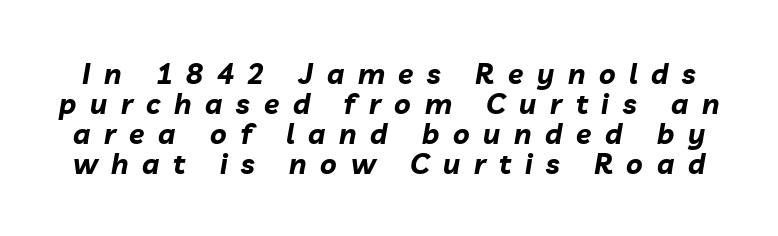
The image shows 28 px bold type, italic (leaning right); set tight line spacing (1.07x), unusually wide letter spacing (+0.49 em), not underlined; low stroke contrast and a medium x-height.
